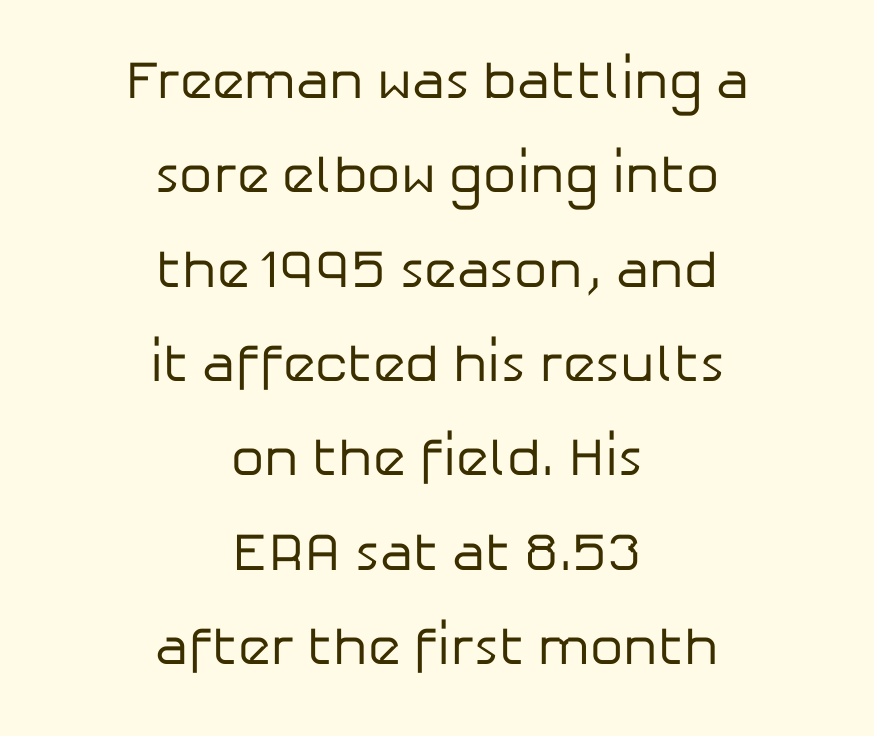
{"serif": "no", "italic": "no", "bold": "no", "weight": "regular", "width": "normal", "stroke_contrast": "low", "x_height": "medium", "monospaced": "no", "underline": "no", "align": "center", "line_spacing_ratio": 1.78, "letter_spacing": "normal", "letter_spacing_em": 0.0, "glyph_px": 53}
